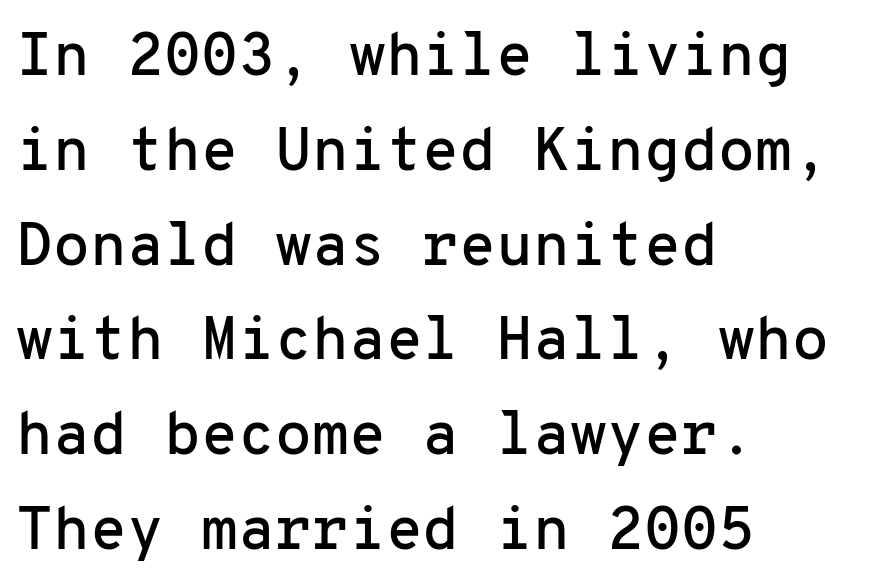
Regarding leading, the lines here are spaced in the standard way. Descenders are the only things crossing below the line. The lines in this sample share a left origin and differ only in where they stop. The type is set solid horizontally, with unmodified tracking. Does the lettering tilt? It doesn't — this is upright.
